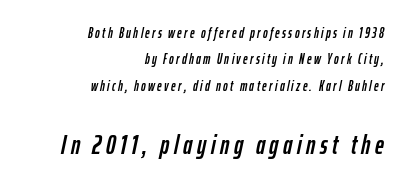
The designer gave the closing block more size than the opening block. The space beneath each line is pristine and unruled. Horizontally, the lines are justified to the trailing edge only. The axis of the letterforms is tilted away from vertical.
